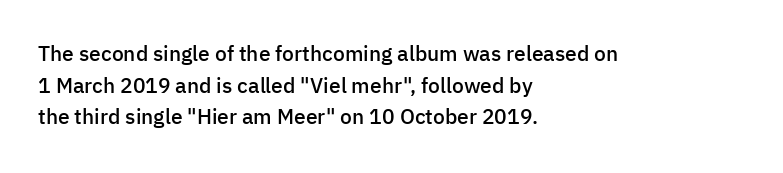
The image shows 21 px text type, upright; set left-aligned, normal line spacing (1.51x), normal letter spacing, not underlined.
